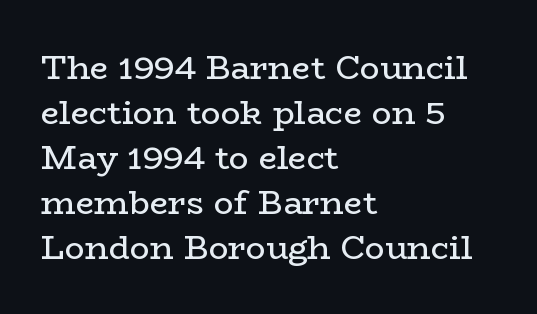
The image shows 33 px regular-weight, wide serif type, upright; set left-aligned, normal line spacing (1.36x), normal letter spacing, not underlined; low stroke contrast and a medium x-height.
